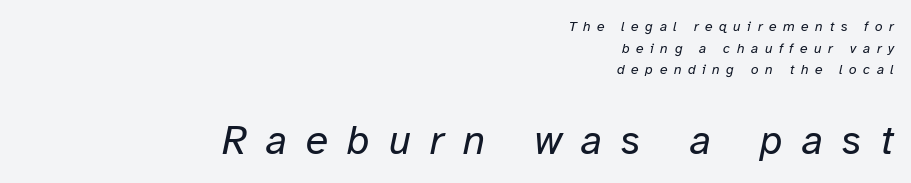
The letterforms sit at book weight or below. Is the letter spacing exaggerated? Yes — the characters are pushed far apart. There's an unmistakable incline to the writing here. Line spacing here is normal.
